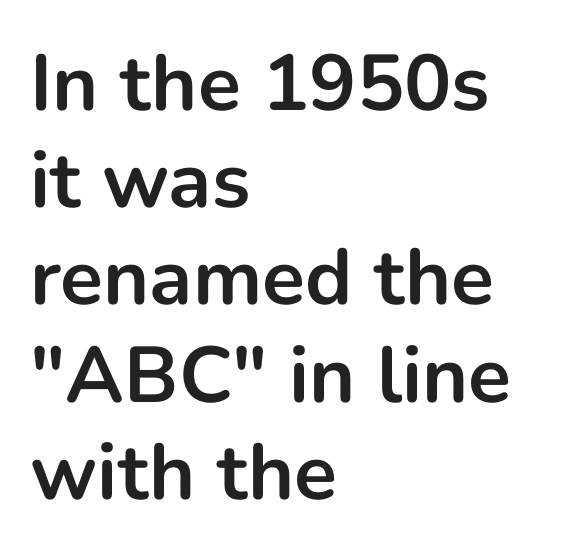
Words float on clear page, feet unadorned. The letters advance in unequal steps, a hallmark of proportional type. The passage shown has conventional tracking throughout. The designer went with a sans here, leaving each stem footless. Weight: bold.
